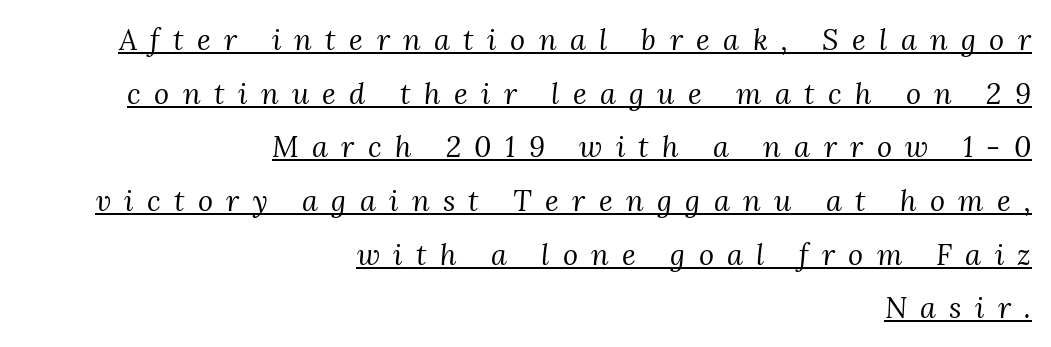
The image shows 29 px regular-weight serif type, italic (leaning right); set right-aligned, line spacing 1.85x, unusually wide letter spacing (+0.46 em), underlined; medium stroke contrast and a medium x-height.
